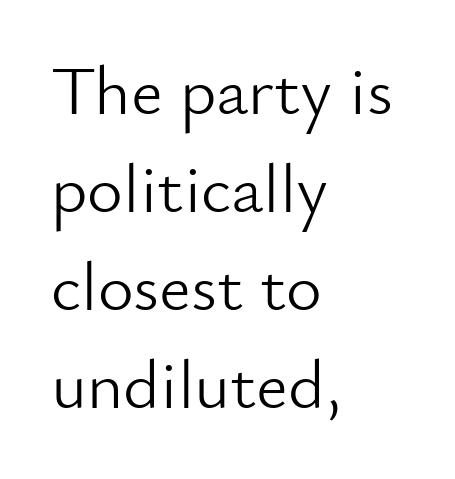
The image shows 69 px light sans-serif type, upright; set left-aligned, normal line spacing (1.42x), normal letter spacing, not underlined; low stroke contrast and a small x-height.
